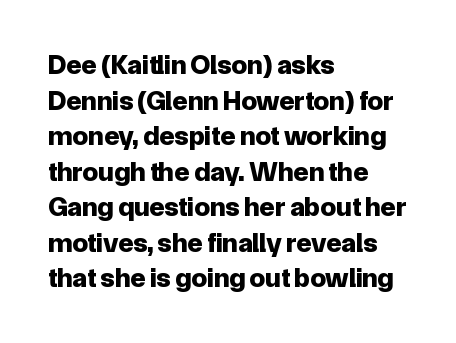
The image shows 28 px bold sans-serif type, upright; set left-aligned, normal line spacing (1.27x), normal letter spacing, not underlined; low stroke contrast and a medium x-height.
